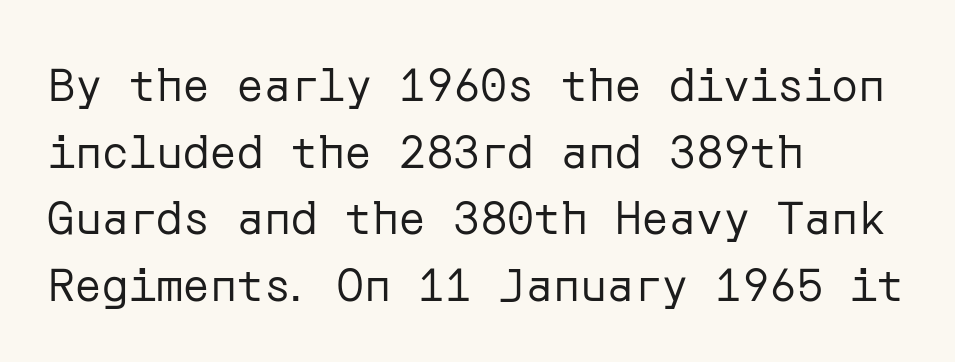
Q: Is the text bold? A: No.
Q: Is the text italic (slanted)? A: No, it is upright.
Q: Is the typeface a serif or a sans-serif typeface? A: Sans-serif.
Q: Is the text underlined? A: No.
Q: How is the paragraph aligned? A: Left-aligned.
Q: Is the spacing between letters normal or unusually wide? A: Normal.
Q: Is the spacing between lines tight, normal or loose? A: Normal.
Q: Width (condensed, normal, or wide)? A: Normal.
Q: Stroke contrast? A: Low.
Q: x-height? A: Medium.
